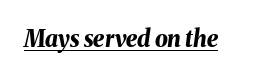
You could call the tracking neutral — neither tight nor loose. The font's italic variant was chosen for this text. The words here are underlined. Every letter is thick-stroked: bold, no question.
